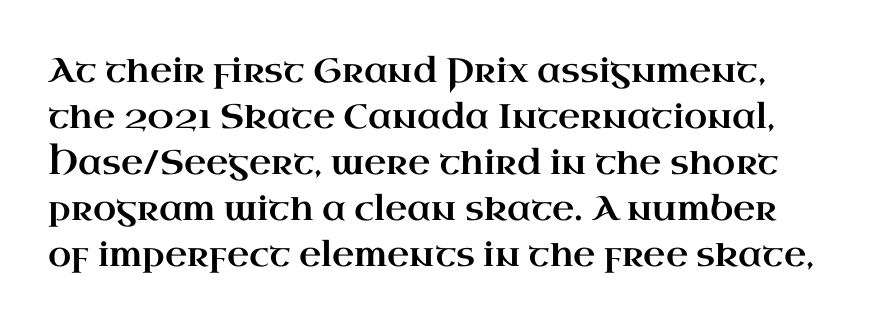
{"serif": "yes", "italic": "no", "width": "wide", "stroke_contrast": "high", "x_height": "small", "monospaced": "no", "underline": "no", "line_spacing": "normal", "line_spacing_ratio": 1.35, "letter_spacing": "normal", "letter_spacing_em": 0.0, "glyph_px": 34}
